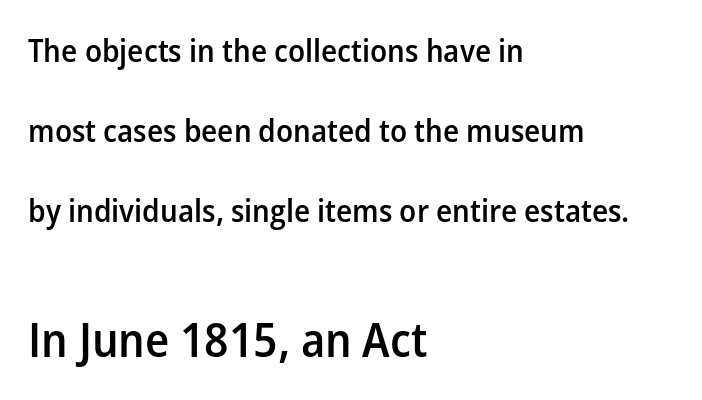
Notice how the passage keeps a crisp vertical edge on the left only. The emphasis by scale lands on block number two, below. Letters rest on an invisible, unmarked baseline. Does the lettering tilt? It doesn't — this is upright. Leading: increased. This is moderately heavy type, rendered in semibold.
